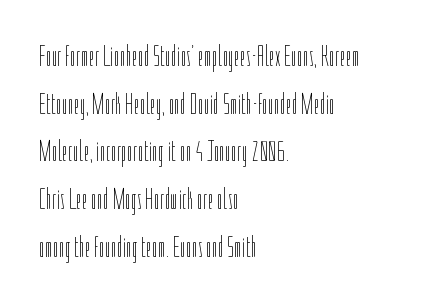
{"italic": "no", "bold": "no", "weight": "thin", "width": "condensed", "stroke_contrast": "low", "x_height": "medium", "monospaced": "no", "underline": "no", "align": "left", "line_spacing": "normal", "line_spacing_ratio": 1.59, "letter_spacing": "normal", "letter_spacing_em": 0.0, "glyph_px": 30}
